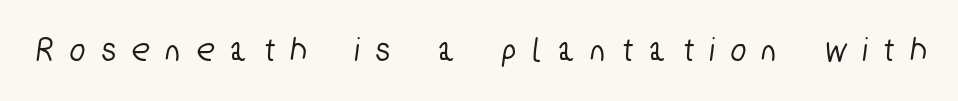
Q: Is the typeface a serif or a sans-serif typeface? A: Sans-serif.
Q: Is the text underlined? A: No.
Q: Is the spacing between letters normal or unusually wide? A: Unusually wide.
Q: Width (condensed, normal, or wide)? A: Condensed.
Q: Stroke contrast? A: Low.
Q: x-height? A: Medium.
Q: Monospaced? A: No.
